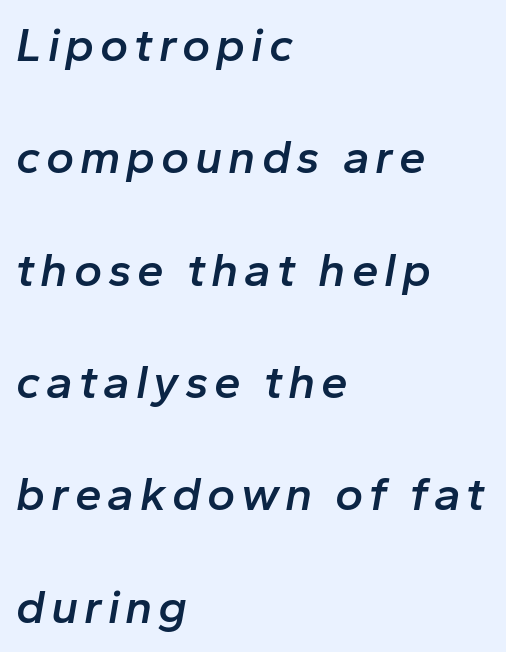
The image shows 48 px semibold type, italic (leaning right); set left-aligned, loose line spacing (2.34x), not underlined; low stroke contrast and a medium x-height.
